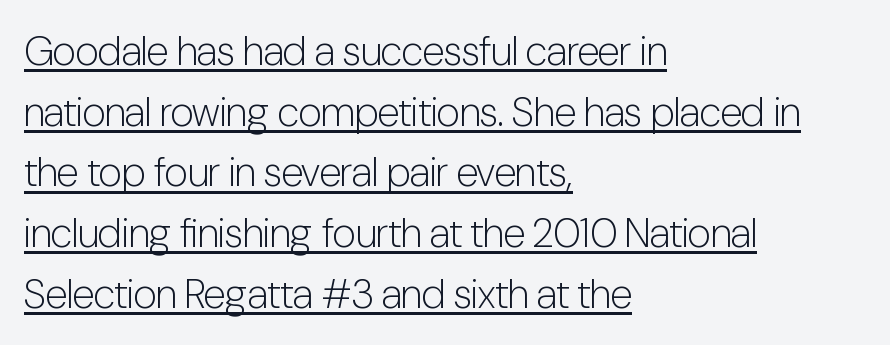
{"serif": "no", "italic": "no", "bold": "no", "weight": "light", "width": "condensed", "stroke_contrast": "low", "x_height": "medium", "monospaced": "no", "underline": "yes", "align": "left", "line_spacing": "normal", "line_spacing_ratio": 1.48, "letter_spacing": "normal", "letter_spacing_em": 0.0, "glyph_px": 41}
